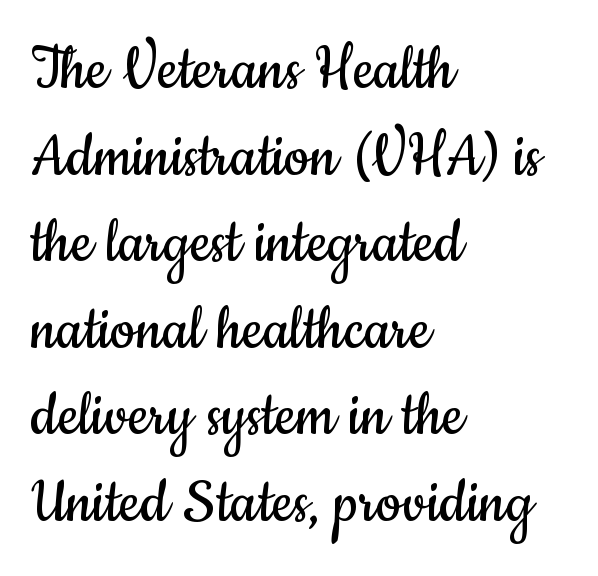
Spacing verdict: proportional, widths tailored to each character. Are there feet on the stems? There aren't — it's a sans. Alignment: flush left.
